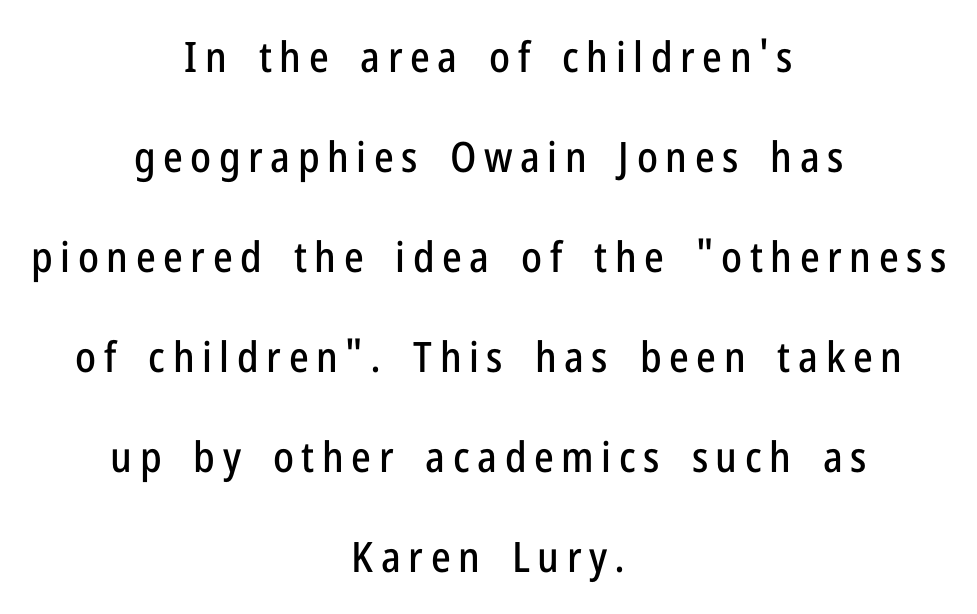
The image shows 42 px condensed sans-serif type, upright; set centered, loose line spacing (2.38x), not underlined; low stroke contrast and a medium x-height.
